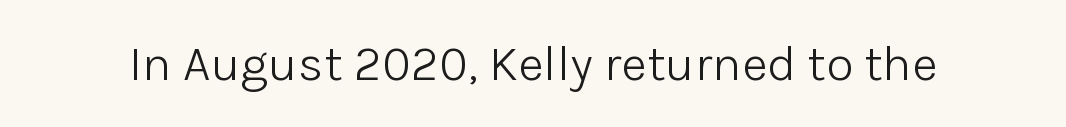
Stroke mass is kept to a normal reading level or below. Has an underline been added? It has not. This sample uses plain, unmodified letter spacing. Vertical strokes here are truly vertical.
